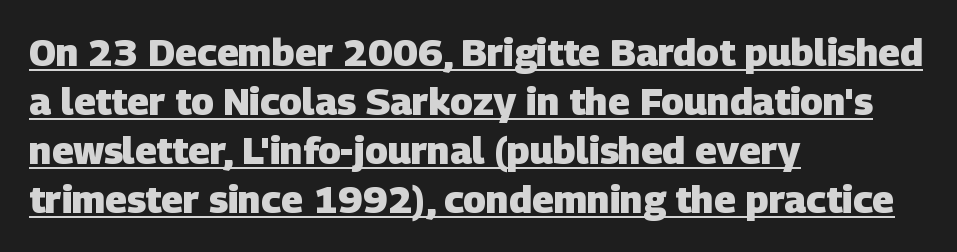
{"serif": "no", "bold": "yes", "weight": "heavy", "width": "normal", "stroke_contrast": "low", "x_height": "large", "monospaced": "no", "underline": "yes", "align": "left", "line_spacing": "normal", "line_spacing_ratio": 1.29, "letter_spacing": "normal", "letter_spacing_em": 0.0, "glyph_px": 38}
